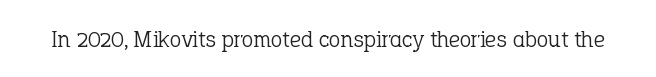
Only glyphs here, with clear space below each row. Notice how the stems are strictly vertical — no italics here. Between one letter and the next there's only the usual sliver of space. Is this a heavy cut? Hardly; it is regular or lighter.
